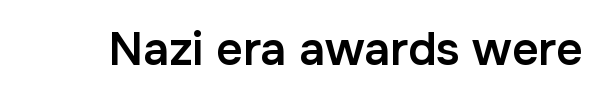
{"serif": "no", "italic": "no", "bold": "semi", "weight": "semibold", "width": "normal", "stroke_contrast": "low", "x_height": "medium", "monospaced": "no", "underline": "no", "letter_spacing": "normal", "letter_spacing_em": 0.0, "glyph_px": 46}
